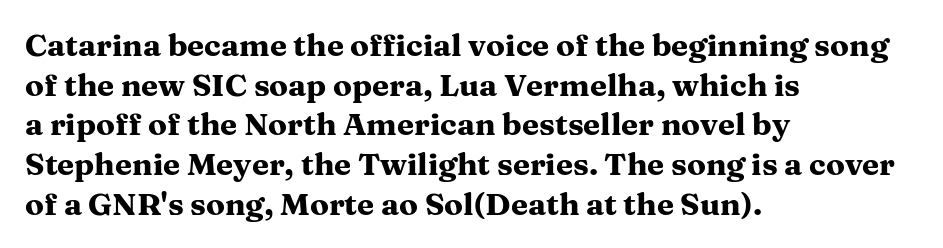
{"serif": "yes", "italic": "no", "bold": "yes", "weight": "heavy", "width": "wide", "stroke_contrast": "medium", "x_height": "medium", "monospaced": "no", "underline": "no", "align": "left", "line_spacing": "normal", "line_spacing_ratio": 1.28, "letter_spacing": "normal", "letter_spacing_em": 0.0, "glyph_px": 31}
